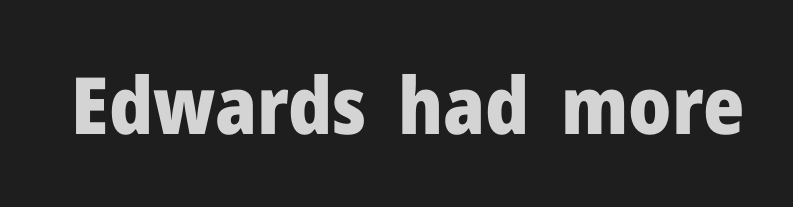
{"serif": "no", "italic": "no", "bold": "yes", "weight": "heavy", "width": "normal", "stroke_contrast": "low", "x_height": "medium", "monospaced": "no", "underline": "no", "letter_spacing": "normal", "letter_spacing_em": 0.0, "glyph_px": 79}
